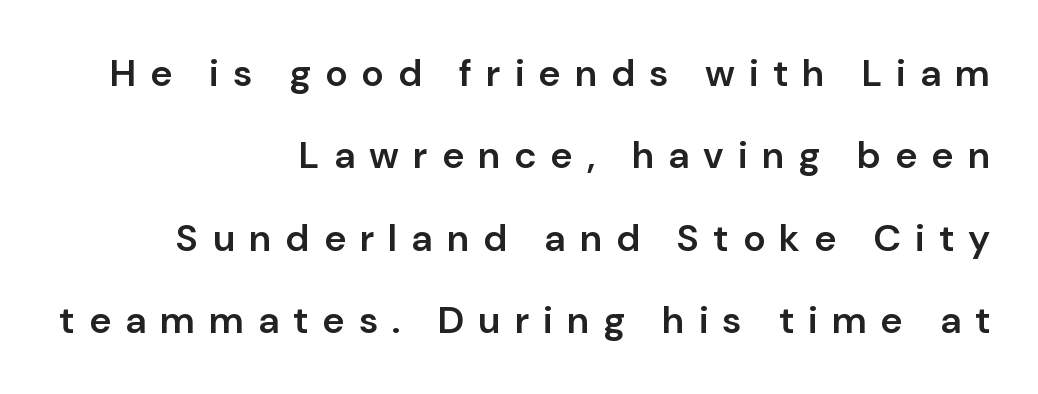
The image shows 38 px semibold sans-serif type, upright; set right-aligned, loose line spacing (2.17x), unusually wide letter spacing (+0.37 em), not underlined; low stroke contrast and a medium x-height.
